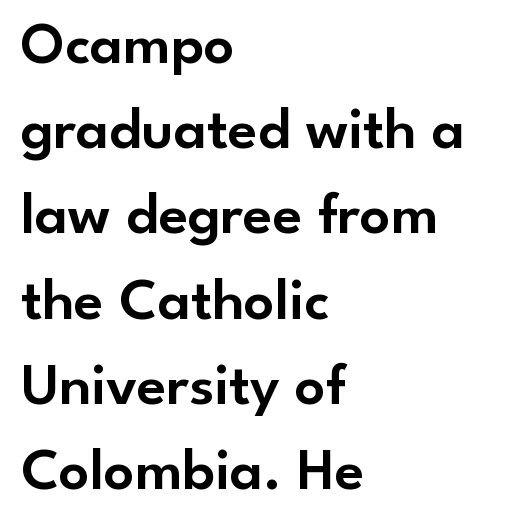
These lines sit exactly where default settings would place them. The specimen reads as upright at a glance. Character widths vary here, with narrow letters taking less room than wide ones. The tracking reads as untouched default to a designer's eye.
